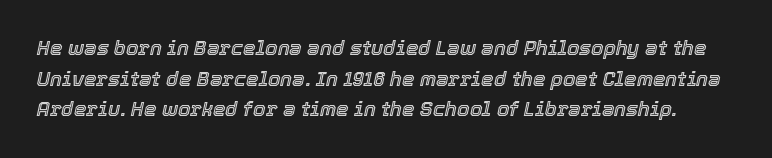
Q: Is the text italic (slanted)? A: Yes, it leans right by about 12 degrees.
Q: Is the text underlined? A: No.
Q: Is the spacing between letters normal or unusually wide? A: Normal.
Q: Is the spacing between lines tight, normal or loose? A: Normal.
